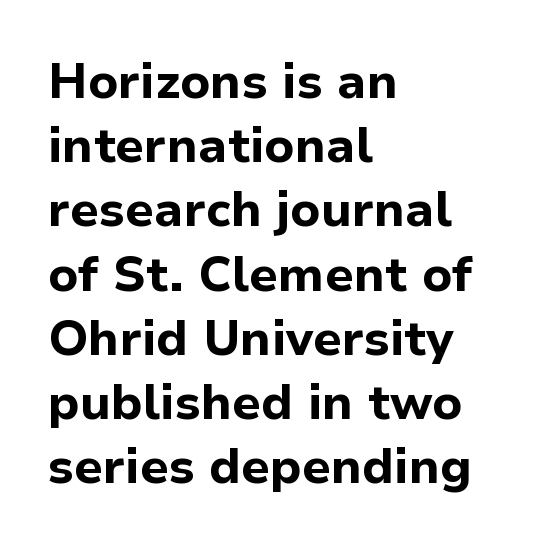
The letters are bold, with thick, heavy strokes. All the whitespace from short lines collects on the right. The font's upright variant was chosen for this text. The zone under the glyphs is completely vacant.
